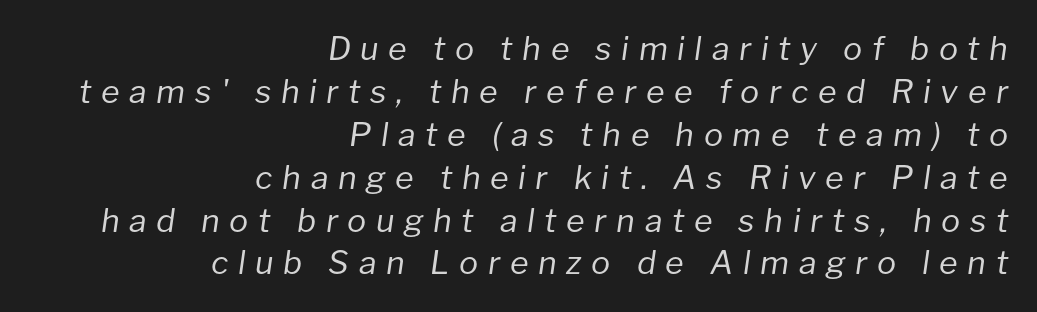
Q: Is the text bold? A: No.
Q: Is the text italic (slanted)? A: Yes, it leans right by about 8 degrees.
Q: Is the text underlined? A: No.
Q: How is the paragraph aligned? A: Right-aligned.
Q: Is the spacing between letters normal or unusually wide? A: Unusually wide.
Q: Is the spacing between lines tight, normal or loose? A: Normal.
Q: Width (condensed, normal, or wide)? A: Normal.
Q: Stroke contrast? A: Low.
Q: x-height? A: Medium.
Q: Monospaced? A: No.
